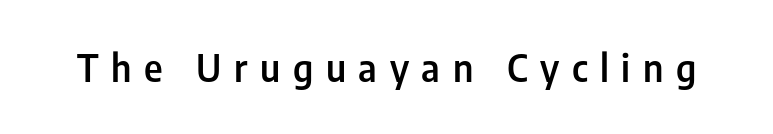
Q: Is the text bold? A: Semi-bold.
Q: Is the text italic (slanted)? A: No, it is upright.
Q: Is the typeface a serif or a sans-serif typeface? A: Sans-serif.
Q: Is the text underlined? A: No.
Q: Is the spacing between letters normal or unusually wide? A: Unusually wide.
Q: Width (condensed, normal, or wide)? A: Condensed.
Q: Stroke contrast? A: Low.
Q: x-height? A: Medium.
Q: Monospaced? A: No.
